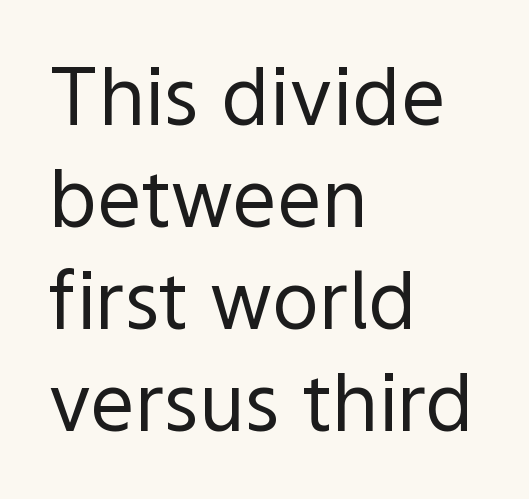
Q: Is the text bold? A: No.
Q: Is the text italic (slanted)? A: No, it is upright.
Q: Is the typeface a serif or a sans-serif typeface? A: Sans-serif.
Q: Is the text underlined? A: No.
Q: How is the paragraph aligned? A: Left-aligned.
Q: Is the spacing between letters normal or unusually wide? A: Normal.
Q: Is the spacing between lines tight, normal or loose? A: Normal.
Q: Width (condensed, normal, or wide)? A: Normal.
Q: x-height? A: Medium.
Q: Monospaced? A: No.
